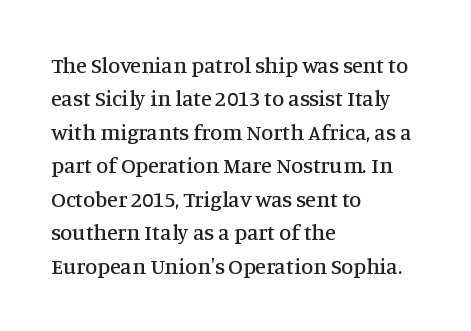
Regarding leading, the lines here are spaced in the standard way. The typography opts for an upright posture over an oblique one. Caption: multi-line text, flush left, ragged right. Nothing unusual about the tracking: characters are spaced as the font intends.
